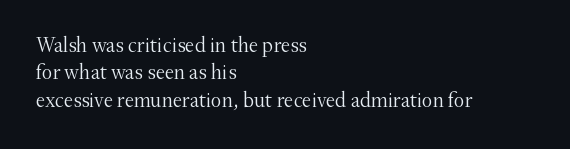
{"italic": "no", "bold": "no", "underline": "no", "align": "left", "line_spacing": "normal", "line_spacing_ratio": 1.3, "letter_spacing": "normal", "letter_spacing_em": 0.0, "glyph_px": 21}
